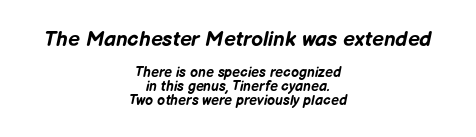
Q: Is the text bold? A: Yes.
Q: Is the text italic (slanted)? A: Yes, it leans right by about 12 degrees.
Q: Is the text underlined? A: No.
Q: How is the paragraph aligned? A: Centered.
Q: Is the spacing between letters normal or unusually wide? A: Normal.
Q: Is the spacing between lines tight, normal or loose? A: Tight.
Q: Which block of text is set in a larger size, the first (top) or the second (bottom)? A: The first (top) one.
